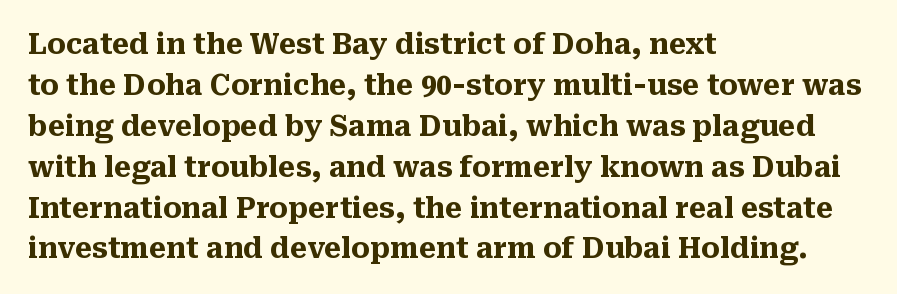
The image shows 28 px heavy serif type, upright; set left-aligned, normal line spacing (1.46x), normal letter spacing, not underlined; medium stroke contrast and a medium x-height.
